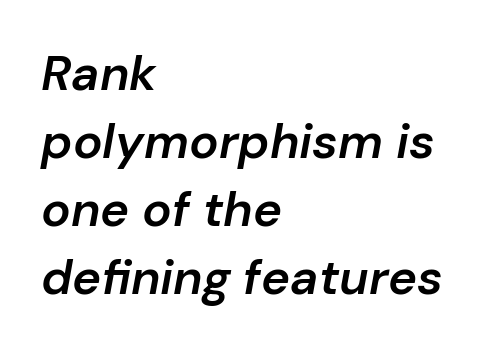
{"italic": "yes", "lean": "right", "slant_degrees": 10, "bold": "semi", "weight": "semibold", "width": "normal", "stroke_contrast": "low", "x_height": "medium", "monospaced": "no", "underline": "no", "align": "left", "line_spacing": "normal", "line_spacing_ratio": 1.39, "letter_spacing": "normal", "letter_spacing_em": 0.0, "glyph_px": 49}
